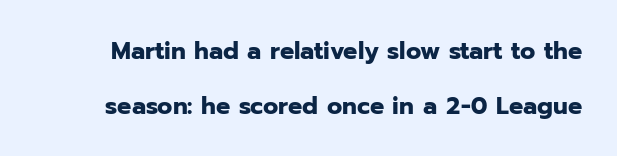
Q: Is the text bold? A: Yes.
Q: Is the text italic (slanted)? A: No, it is upright.
Q: Is the text underlined? A: No.
Q: Is the spacing between letters normal or unusually wide? A: Normal.
Q: Is the spacing between lines tight, normal or loose? A: Loose.
